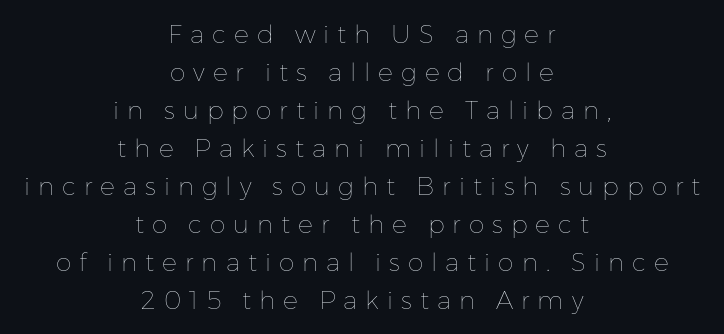
The image shows 25 px text type, upright; set centered, normal line spacing (1.52x), unusually wide letter spacing (+0.32 em), not underlined.
